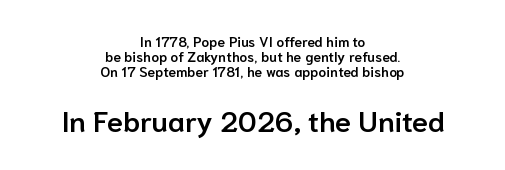
Q: Is the text bold? A: Semi-bold.
Q: Is the text italic (slanted)? A: No, it is upright.
Q: Is the typeface a serif or a sans-serif typeface? A: Sans-serif.
Q: Is the text underlined? A: No.
Q: How is the paragraph aligned? A: Centered.
Q: Is the spacing between letters normal or unusually wide? A: Normal.
Q: Is the spacing between lines tight, normal or loose? A: Tight.
Q: Which block of text is set in a larger size, the first (top) or the second (bottom)? A: The second (bottom) one.
Q: Width (condensed, normal, or wide)? A: Normal.
Q: Stroke contrast? A: Low.
Q: x-height? A: Medium.
Q: Monospaced? A: No.
